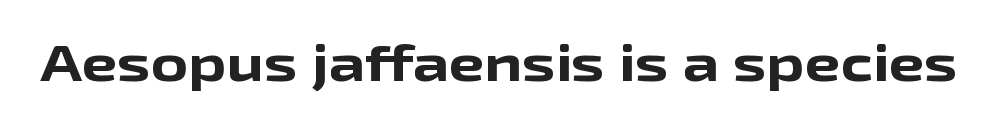
The letterforms sit shoulder to shoulder at normal distance. A typesetter would mark this as roman, not italic. Typographic density is high because the face is bold. Descender tails drop into unmarked territory. The glyphs in this specimen are sans serif. Each letter keeps its own natural width here, so spacing adapts to shape.
